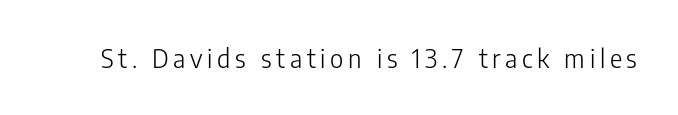
The image shows 26 px text type, upright; set not underlined.
